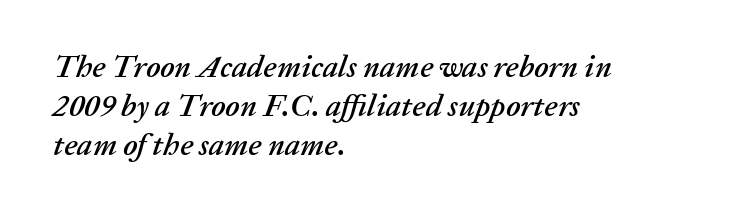
Q: Is the text italic (slanted)? A: Yes, it leans right by about 20 degrees.
Q: Is the text underlined? A: No.
Q: How is the paragraph aligned? A: Left-aligned.
Q: Is the spacing between letters normal or unusually wide? A: Normal.
Q: Is the spacing between lines tight, normal or loose? A: Normal.
Q: Width (condensed, normal, or wide)? A: Normal.
Q: Stroke contrast? A: Low.
Q: x-height? A: Medium.
Q: Monospaced? A: No.
